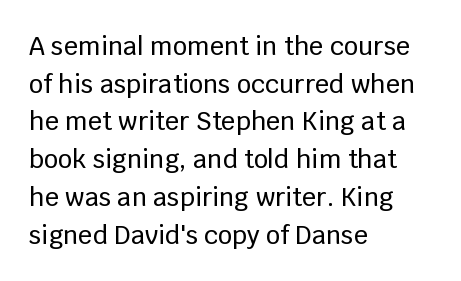
Q: Is the text italic (slanted)? A: No, it is upright.
Q: Is the text underlined? A: No.
Q: How is the paragraph aligned? A: Left-aligned.
Q: Is the spacing between letters normal or unusually wide? A: Normal.
Q: Is the spacing between lines tight, normal or loose? A: Normal.
